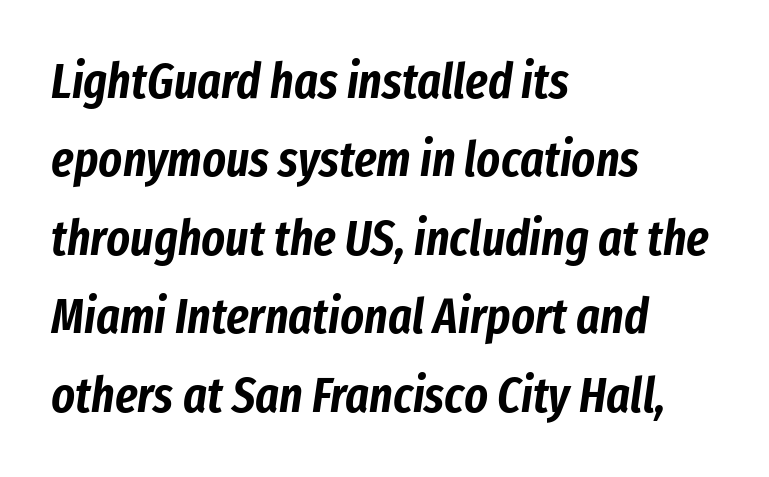
The image shows 50 px condensed type, italic (leaning right); set left-aligned, normal line spacing (1.57x), normal letter spacing, not underlined; low stroke contrast and a medium x-height.
